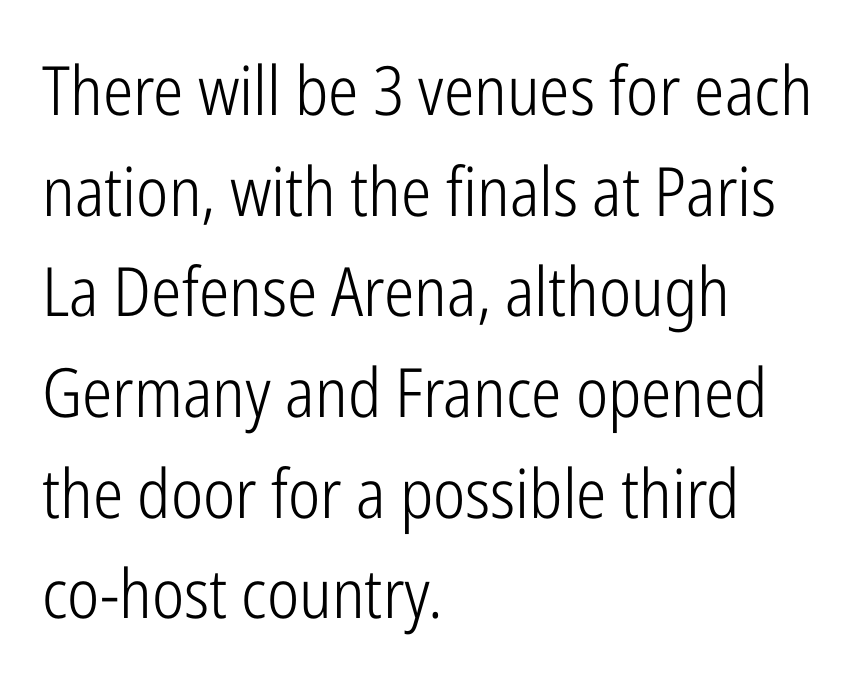
The image shows 68 px light, condensed sans-serif type, upright; set left-aligned, normal line spacing (1.48x), normal letter spacing, not underlined; low stroke contrast and a medium x-height.
